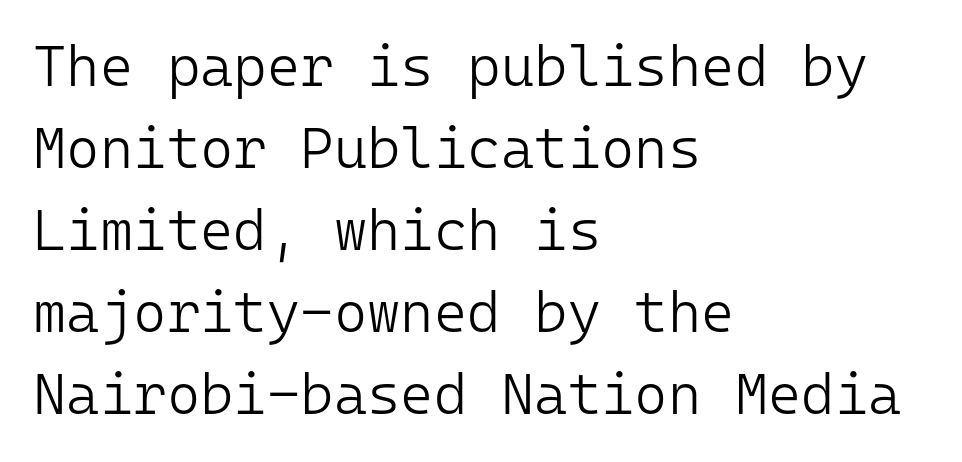
Posture: vertical. Stroke mass is kept to a normal reading level or below. Clear beneath every line of the passage. Look at the bottom of the vertical strokes: they stop flat, with no serifs. The rendering uses typewriter-style spacing with identical character cells. Between one letter and the next there's only the usual sliver of space.
